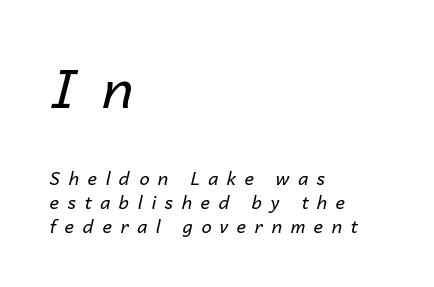
Q: Is the text bold? A: No.
Q: Is the text italic (slanted)? A: Yes, it leans right by about 14 degrees.
Q: Is the text underlined? A: No.
Q: How is the paragraph aligned? A: Left-aligned.
Q: Is the spacing between letters normal or unusually wide? A: Unusually wide.
Q: Is the spacing between lines tight, normal or loose? A: Normal.
Q: Which block of text is set in a larger size, the first (top) or the second (bottom)? A: The first (top) one.
Q: Width (condensed, normal, or wide)? A: Normal.
Q: Stroke contrast? A: Low.
Q: x-height? A: Medium.
Q: Monospaced? A: No.
